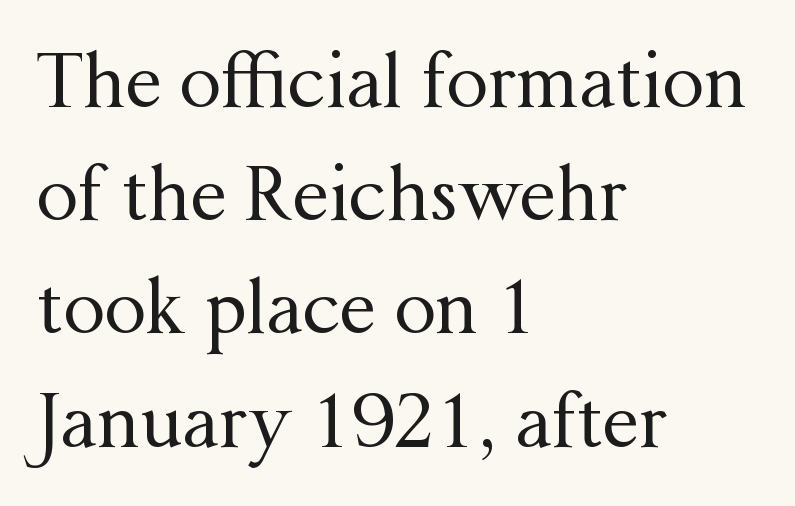
The image shows 74 px regular-weight serif type, upright; set left-aligned, normal line spacing (1.53x), normal letter spacing, not underlined; medium stroke contrast and a medium x-height.
